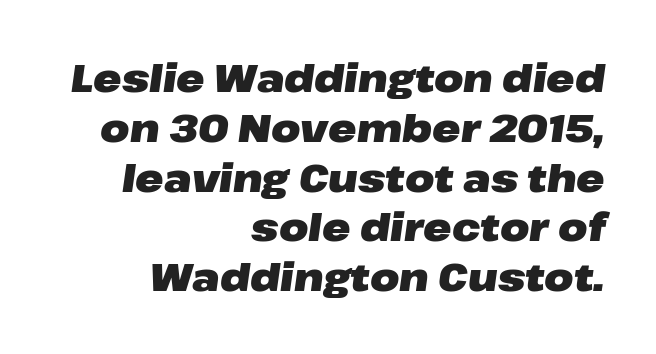
Only glyphs here, with clear space below each row. Letter spacing: default. The ragged edge is on the left, which tells us the setting is flush right. Style check: oblique. The designer left line spacing at the default.
